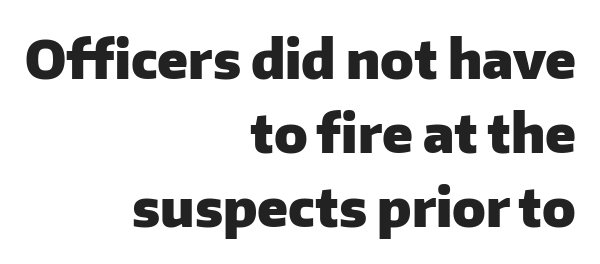
The image shows 53 px heavy sans-serif type, upright; set right-aligned, normal line spacing (1.4x), normal letter spacing, not underlined; low stroke contrast and a medium x-height.
